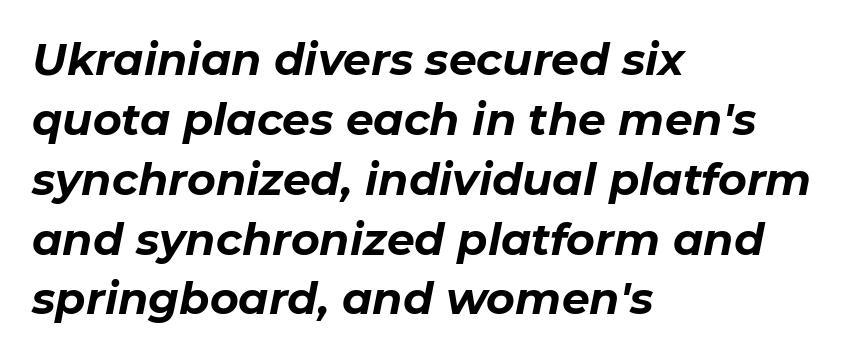
The image shows 44 px bold type, italic (leaning right); set left-aligned, normal line spacing (1.36x), normal letter spacing, not underlined; low stroke contrast and a medium x-height.
